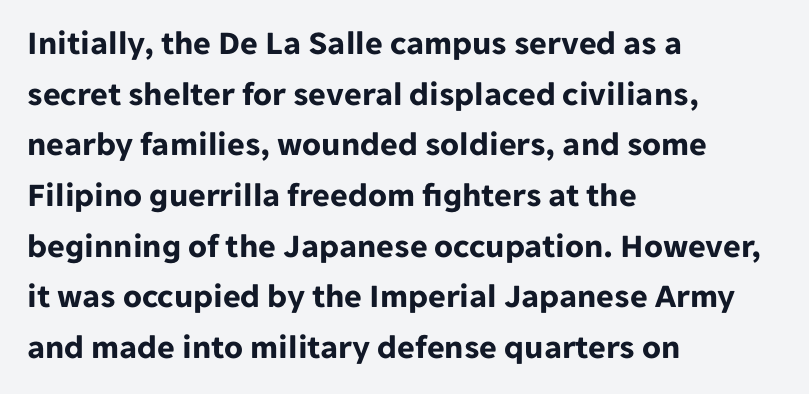
The image shows 34 px bold sans-serif type, upright; set left-aligned, normal line spacing (1.49x), normal letter spacing, not underlined; low stroke contrast and a medium x-height.
